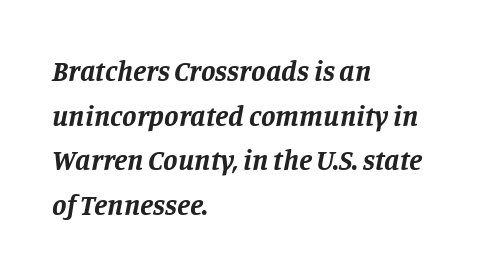
The image shows 29 px bold serif type, italic (leaning right); set left-aligned, normal line spacing (1.54x), normal letter spacing, not underlined; low stroke contrast and a large x-height.
